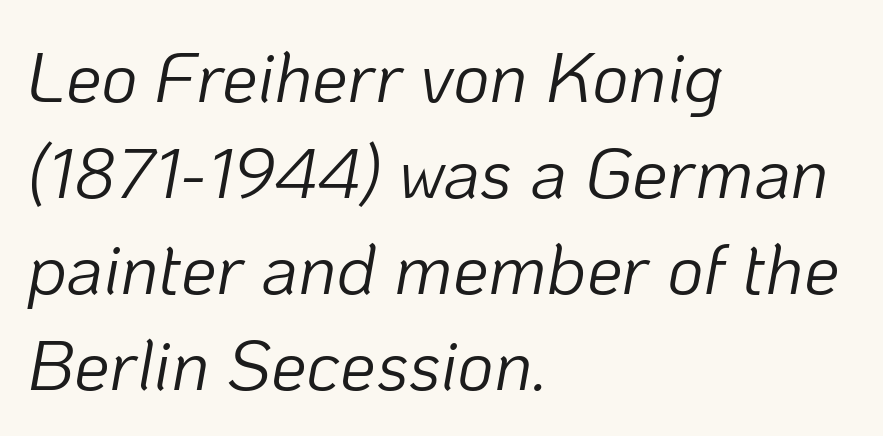
Style check: oblique. Underlining? Definitely not there. Does the leading feel generous? No, just average. Words appear dense and cohesive because spacing is normal. The lines are quadded left.
